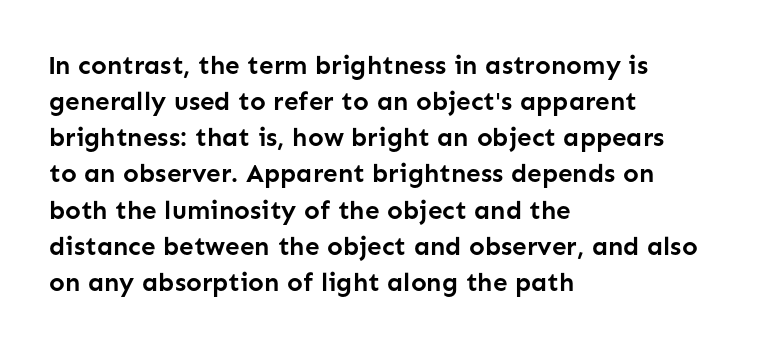
Clear beneath every line of the passage. The typography opts for an upright posture over an oblique one. Evenly set lines give the paragraph a standard silhouette. Standard letterfit; no display-style spreading of the glyphs. The compositor pushed each line to the left boundary.
